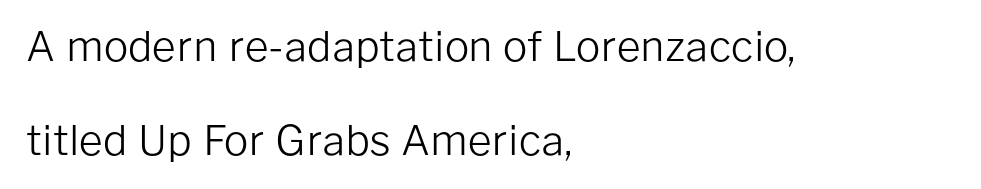
This is not heavy type; no bold has been used. Rows of type keep a wide berth in the vertical direction. Words appear dense and cohesive because spacing is normal. The designer went with a sans here, leaving each stem footless.
